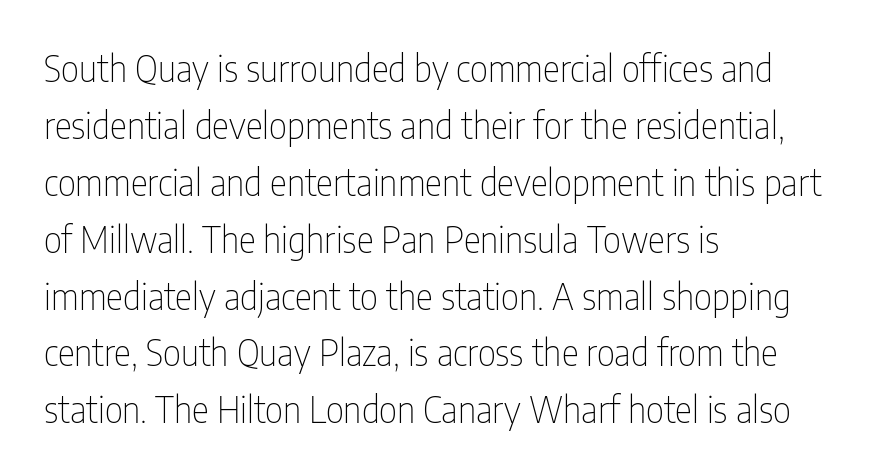
{"serif": "no", "italic": "no", "bold": "no", "weight": "thin", "width": "condensed", "stroke_contrast": "low", "x_height": "medium", "monospaced": "no", "underline": "no", "align": "left", "line_spacing": "normal", "line_spacing_ratio": 1.58, "letter_spacing": "normal", "letter_spacing_em": 0.0, "glyph_px": 36}
